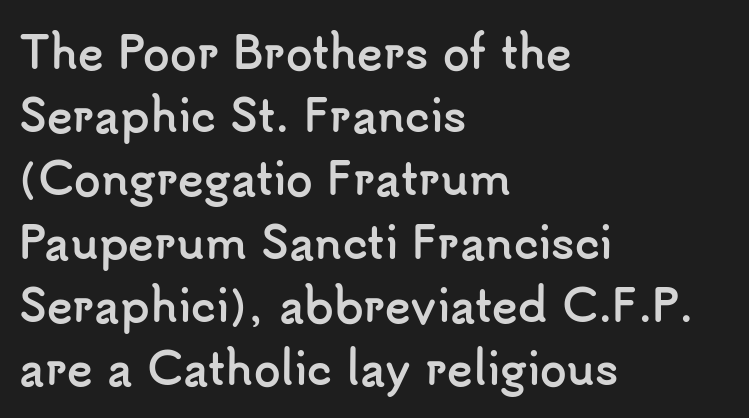
Note: no serifs on the glyphs. If you drew a line through each stem, it would be perfectly vertical. Underline: absent. Summary of vertical rhythm: regular, with standard interline spacing. A dark, heavy texture on the line: the type is bold.
